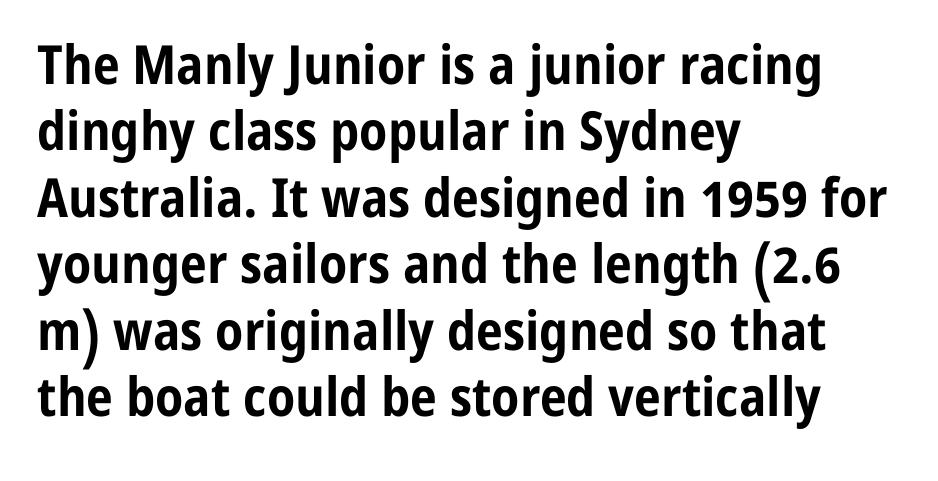
The image shows 54 px bold, condensed sans-serif type, upright; set left-aligned, line spacing 1.23x, normal letter spacing, not underlined; low stroke contrast and a medium x-height.
